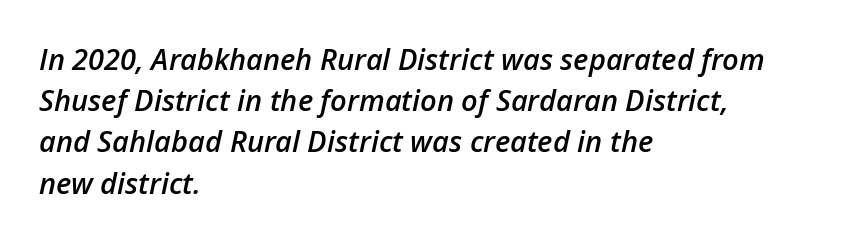
Q: Is the text bold? A: Semi-bold.
Q: Is the text italic (slanted)? A: Yes, it leans right by about 12 degrees.
Q: Is the text underlined? A: No.
Q: How is the paragraph aligned? A: Left-aligned.
Q: Is the spacing between letters normal or unusually wide? A: Normal.
Q: Is the spacing between lines tight, normal or loose? A: Normal.
Q: Width (condensed, normal, or wide)? A: Normal.
Q: Stroke contrast? A: Low.
Q: x-height? A: Medium.
Q: Monospaced? A: No.
